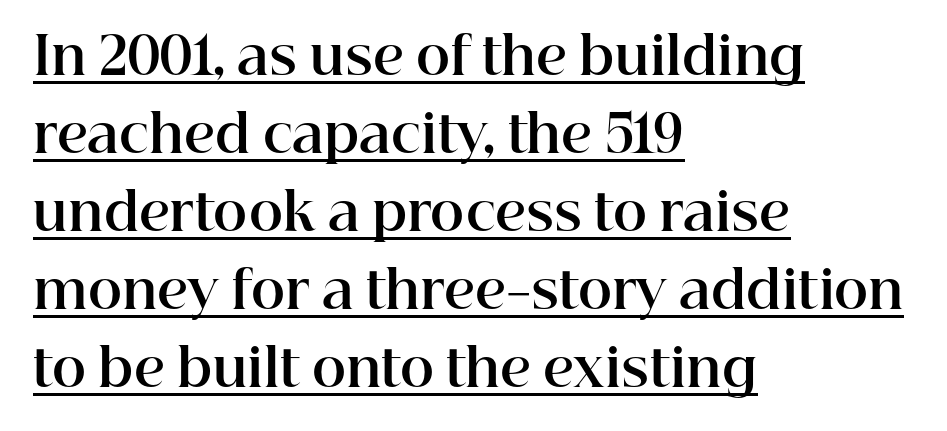
Q: Is the text bold? A: Yes.
Q: Is the text italic (slanted)? A: No, it is upright.
Q: Is the typeface a serif or a sans-serif typeface? A: Serif.
Q: Is the text underlined? A: Yes.
Q: How is the paragraph aligned? A: Left-aligned.
Q: Is the spacing between letters normal or unusually wide? A: Normal.
Q: Is the spacing between lines tight, normal or loose? A: Normal.
Q: Width (condensed, normal, or wide)? A: Normal.
Q: Stroke contrast? A: High.
Q: x-height? A: Medium.
Q: Monospaced? A: No.
